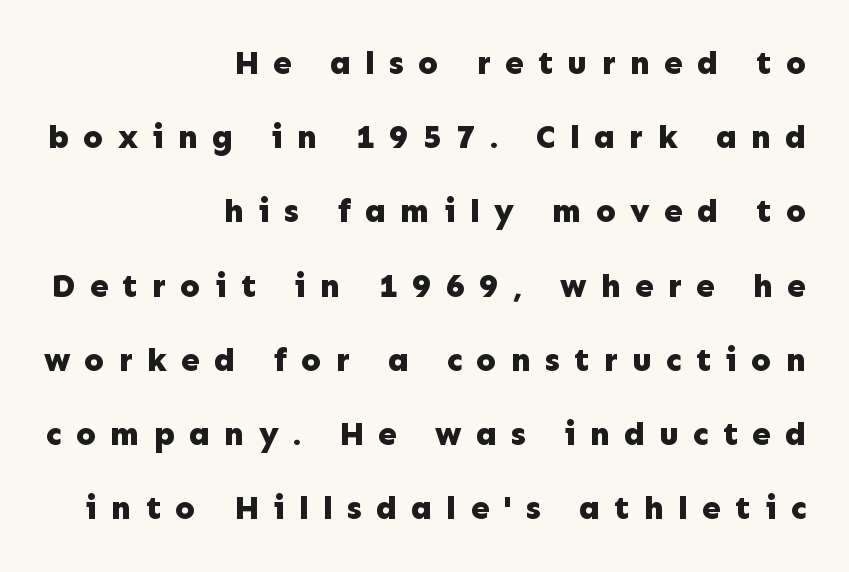
{"serif": "no", "italic": "no", "bold": "yes", "weight": "bold", "width": "normal", "stroke_contrast": "low", "x_height": "medium", "monospaced": "no", "underline": "no", "align": "right", "line_spacing": "loose", "line_spacing_ratio": 2.25, "letter_spacing": "wide", "letter_spacing_em": 0.43, "glyph_px": 33}
